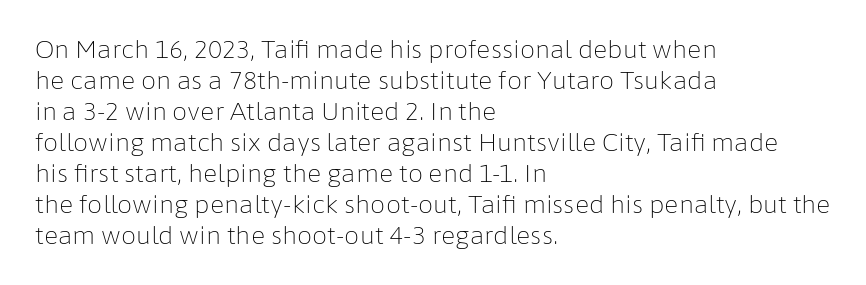
The image shows 24 px text type, upright; set left-aligned, normal line spacing (1.29x), normal letter spacing, not underlined.
